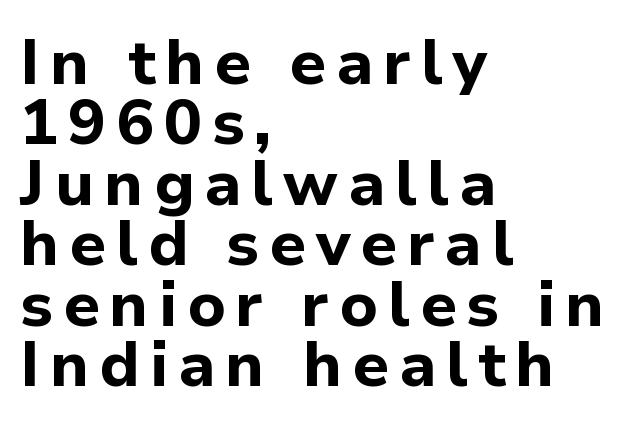
{"serif": "no", "italic": "no", "bold": "yes", "weight": "bold", "width": "normal", "stroke_contrast": "low", "x_height": "medium", "monospaced": "no", "underline": "no", "align": "left", "line_spacing": "tight", "line_spacing_ratio": 0.96, "glyph_px": 63}
